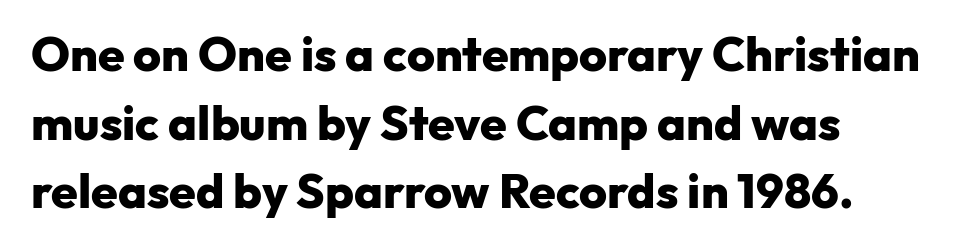
Q: Is the text bold? A: Yes.
Q: Is the text italic (slanted)? A: No, it is upright.
Q: Is the typeface a serif or a sans-serif typeface? A: Sans-serif.
Q: Is the text underlined? A: No.
Q: How is the paragraph aligned? A: Left-aligned.
Q: Is the spacing between letters normal or unusually wide? A: Normal.
Q: Is the spacing between lines tight, normal or loose? A: Normal.
Q: Width (condensed, normal, or wide)? A: Normal.
Q: Stroke contrast? A: Low.
Q: x-height? A: Medium.
Q: Monospaced? A: No.
